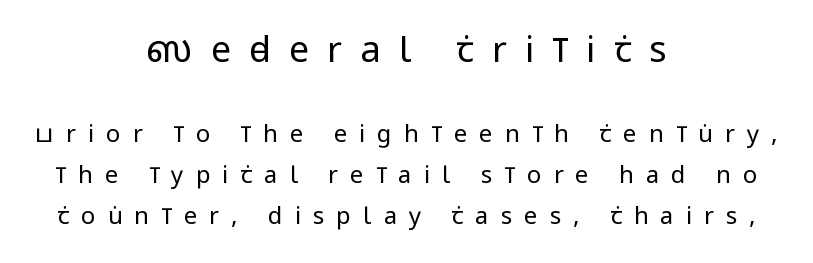
Q: Is the text bold? A: No.
Q: Is the text italic (slanted)? A: No, it is upright.
Q: Is the typeface a serif or a sans-serif typeface? A: Sans-serif.
Q: Is the text underlined? A: No.
Q: How is the paragraph aligned? A: Centered.
Q: Is the spacing between letters normal or unusually wide? A: Unusually wide.
Q: Which block of text is set in a larger size, the first (top) or the second (bottom)? A: The first (top) one.
Q: Width (condensed, normal, or wide)? A: Condensed.
Q: Stroke contrast? A: Low.
Q: x-height? A: Large.
Q: Monospaced? A: No.
